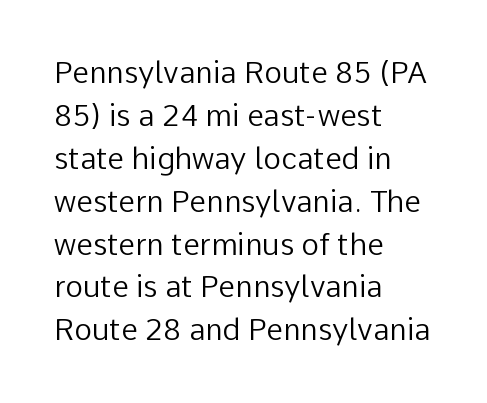
Q: Is the text bold? A: No.
Q: Is the text italic (slanted)? A: No, it is upright.
Q: Is the typeface a serif or a sans-serif typeface? A: Sans-serif.
Q: Is the text underlined? A: No.
Q: How is the paragraph aligned? A: Left-aligned.
Q: Is the spacing between letters normal or unusually wide? A: Normal.
Q: Is the spacing between lines tight, normal or loose? A: Normal.
Q: Width (condensed, normal, or wide)? A: Normal.
Q: Stroke contrast? A: Low.
Q: x-height? A: Medium.
Q: Monospaced? A: No.
